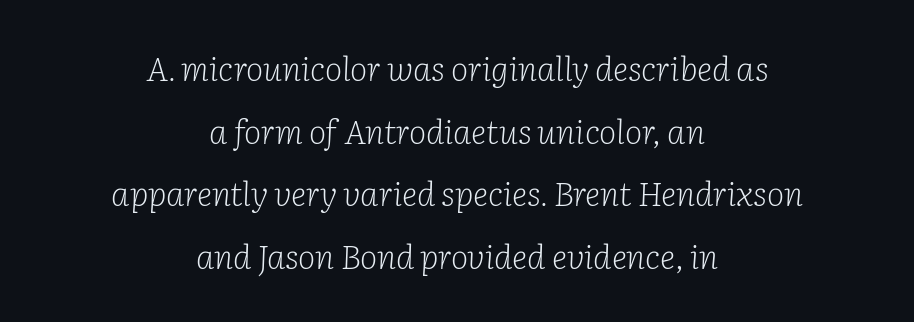
Is this a fixed-width face? No — the glyphs have proportional, varying widths. A bare baseline throughout the passage. Weight: not bold — regular or lighter. How are the letters spaced? Ordinarily, with no added tracking. Note: serifs present on the glyphs. Where is the straight margin? There isn't one; the lines are centered.
